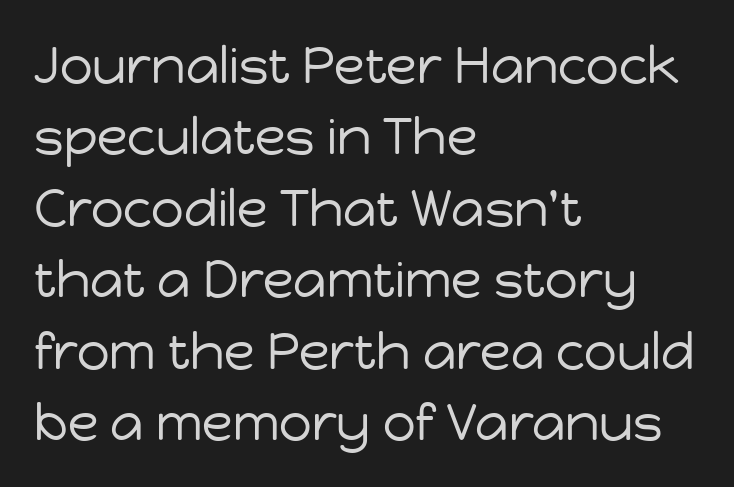
The image shows 51 px regular-weight sans-serif type, upright; set left-aligned, normal line spacing (1.4x), normal letter spacing, not underlined; low stroke contrast and a medium x-height.
